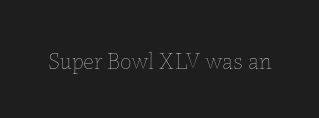
The type is set solid horizontally, with unmodified tracking. Words float on clear page, feet unadorned. A quiet, ordinary-to-light weight characterises the typeface. The type sits square on the baseline with zero lean.
